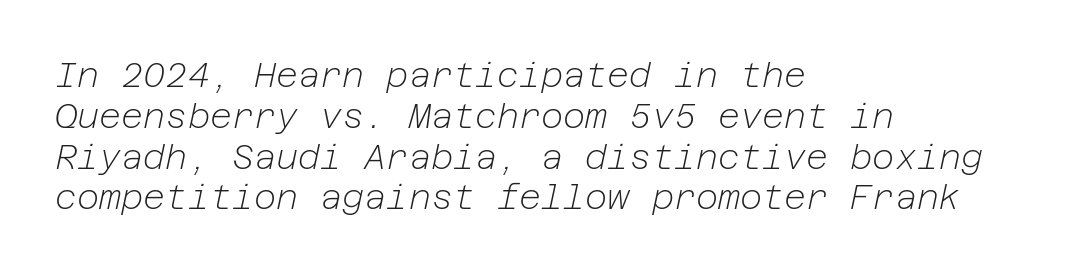
Q: Is the text bold? A: No.
Q: Is the text italic (slanted)? A: Yes, it leans right by about 12 degrees.
Q: Is the text underlined? A: No.
Q: How is the paragraph aligned? A: Left-aligned.
Q: Is the spacing between letters normal or unusually wide? A: Normal.
Q: Width (condensed, normal, or wide)? A: Normal.
Q: Stroke contrast? A: Low.
Q: x-height? A: Medium.
